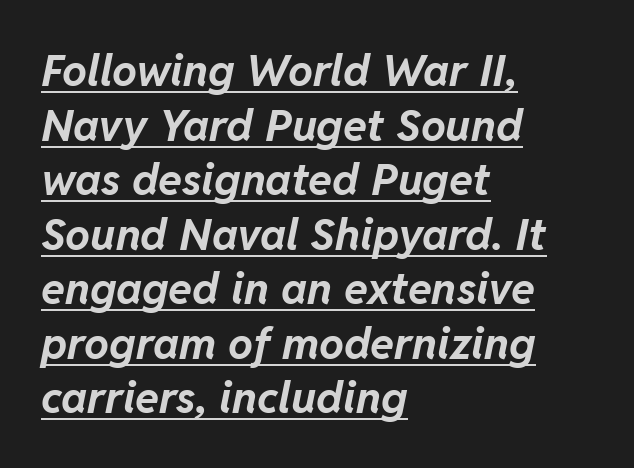
Q: Is the text bold? A: Yes.
Q: Is the text italic (slanted)? A: Yes, it leans right by about 11 degrees.
Q: Is the text underlined? A: Yes.
Q: How is the paragraph aligned? A: Left-aligned.
Q: Is the spacing between letters normal or unusually wide? A: Normal.
Q: Width (condensed, normal, or wide)? A: Normal.
Q: Stroke contrast? A: Low.
Q: x-height? A: Medium.
Q: Monospaced? A: No.
